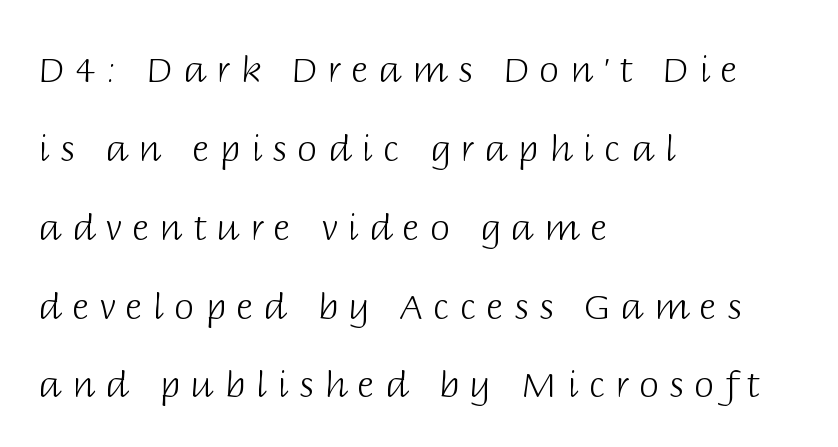
These lines are rendered in a variable-pitch font. No word sits above an underline. Nothing heavy about these letters — not bold at all. Classification — sans serif. Reading down the column, the eye jumps a long way to each next line.
